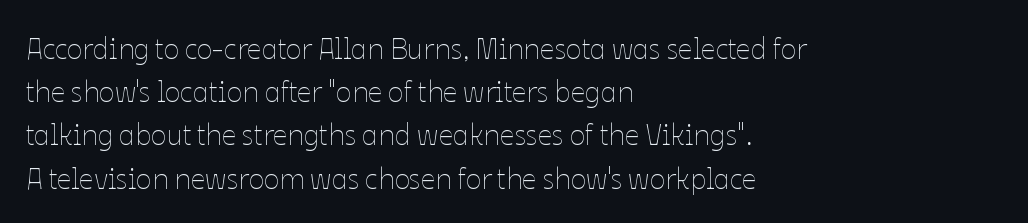
{"italic": "no", "bold": "no", "weight": "thin", "width": "normal", "stroke_contrast": "low", "x_height": "medium", "monospaced": "no", "underline": "no", "align": "left", "line_spacing": "normal", "line_spacing_ratio": 1.49, "letter_spacing": "normal", "letter_spacing_em": 0.0, "glyph_px": 29}
